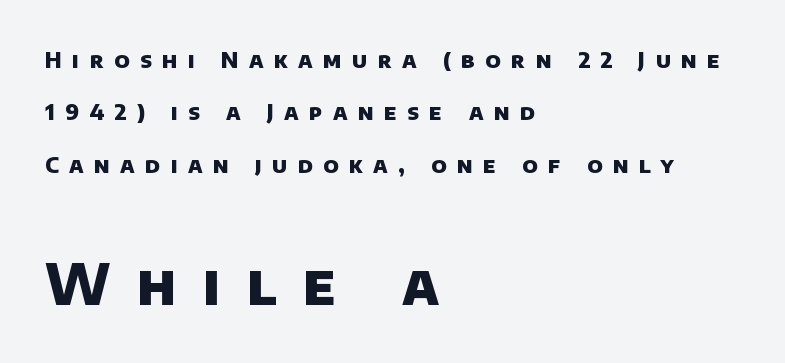
Reading down the column, the eye jumps a long way to each next line. Caption: expanded tracking, letters set apart. This sample is left-justified, so line endings fall wherever the words run out. Does the type have serifs? No, each stem ends abruptly. Is this a fixed-width face? No — the glyphs have proportional, varying widths. The glyphs have the mass of a bold cut.
